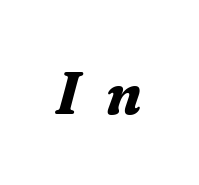
{"serif": "yes", "italic": "yes", "lean": "right", "slant_degrees": 16, "bold": "yes", "weight": "bold", "width": "normal", "stroke_contrast": "medium", "x_height": "medium", "monospaced": "no", "underline": "no", "letter_spacing": "wide", "letter_spacing_em": 0.44, "glyph_px": 60}
